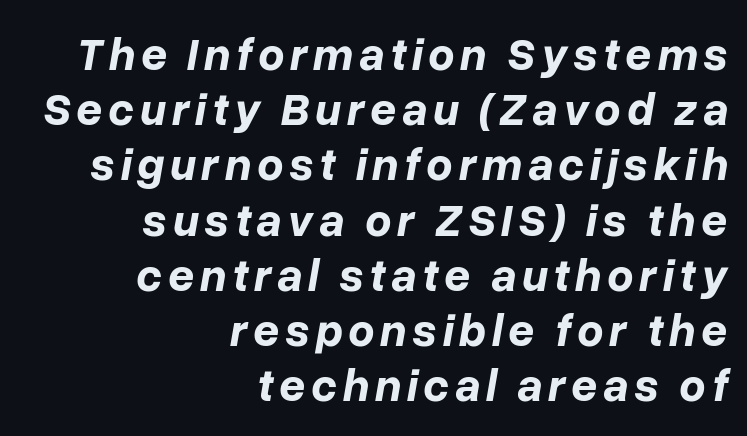
{"italic": "yes", "lean": "right", "slant_degrees": 10, "bold": "yes", "weight": "bold", "width": "normal", "stroke_contrast": "low", "x_height": "medium", "monospaced": "no", "underline": "no", "align": "right", "line_spacing_ratio": 1.2, "glyph_px": 46}
